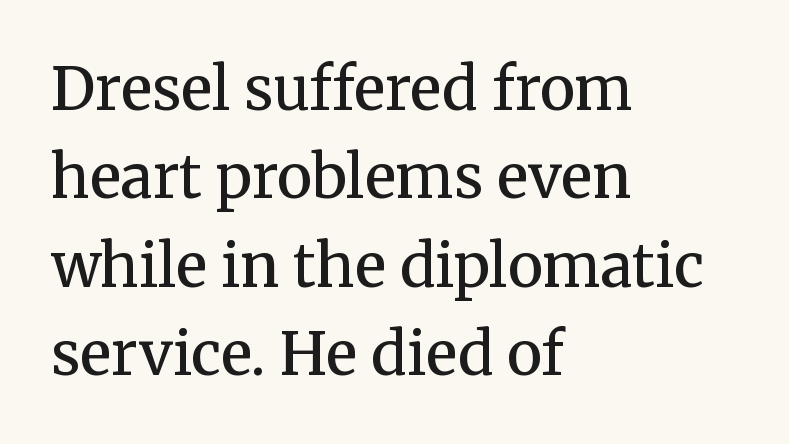
The image shows 59 px semibold serif type, upright; set left-aligned, normal line spacing (1.5x), normal letter spacing, not underlined; medium stroke contrast and a medium x-height.
